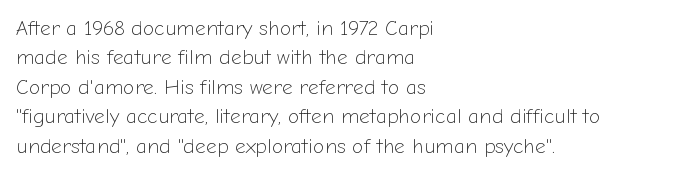
A clean baseline with only descenders dipping below it. If you drew a line through each stem, it would be perfectly vertical. Honestly, the row spacing looks completely unremarkable. Is this a heavy cut? Hardly; it is regular or lighter.
